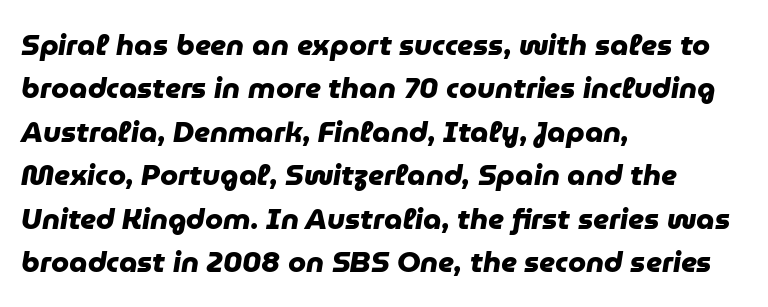
The image shows 29 px heavy sans-serif type; set left-aligned, normal line spacing (1.5x), normal letter spacing, not underlined; low stroke contrast and a medium x-height.
